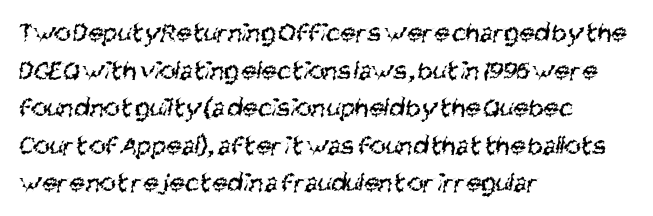
Caption: face not bold, strokes unweighted. Alignment: flush left. Type style note: lacks serifs. The letters advance in unequal steps, a hallmark of proportional type.
